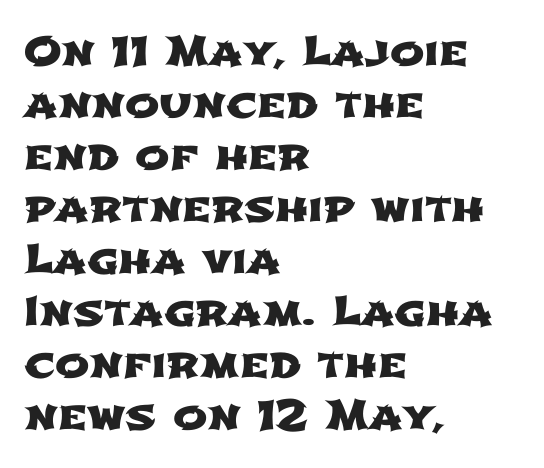
The image shows 41 px wide sans-serif type; set left-aligned, normal line spacing (1.27x), normal letter spacing, not underlined; low stroke contrast and a medium x-height.
